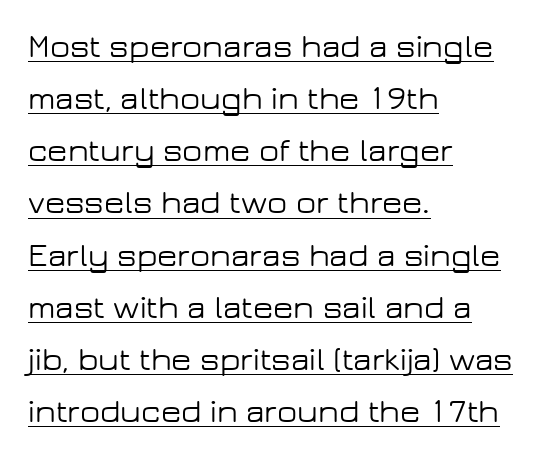
The image shows 33 px wide sans-serif type, upright; set left-aligned, normal line spacing (1.58x), normal letter spacing, underlined; low stroke contrast and a medium x-height.
